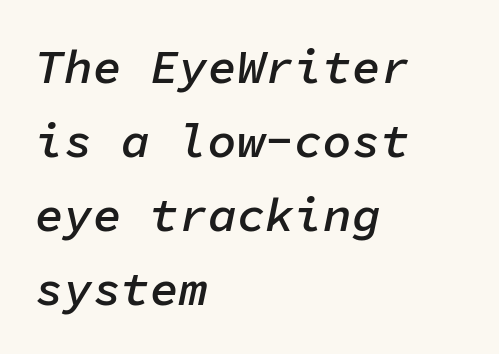
Q: Is the text bold? A: Semi-bold.
Q: Is the text italic (slanted)? A: Yes, it leans right by about 11 degrees.
Q: Is the text underlined? A: No.
Q: How is the paragraph aligned? A: Left-aligned.
Q: Is the spacing between letters normal or unusually wide? A: Normal.
Q: Is the spacing between lines tight, normal or loose? A: Normal.
Q: Width (condensed, normal, or wide)? A: Normal.
Q: Stroke contrast? A: Low.
Q: x-height? A: Medium.
Q: Monospaced? A: Yes.
